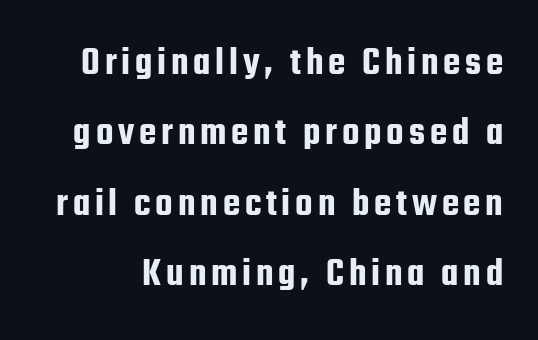
Q: Is the text italic (slanted)? A: No, it is upright.
Q: Is the typeface a serif or a sans-serif typeface? A: Sans-serif.
Q: Is the text underlined? A: No.
Q: Width (condensed, normal, or wide)? A: Condensed.
Q: Stroke contrast? A: Low.
Q: x-height? A: Medium.
Q: Monospaced? A: No.
